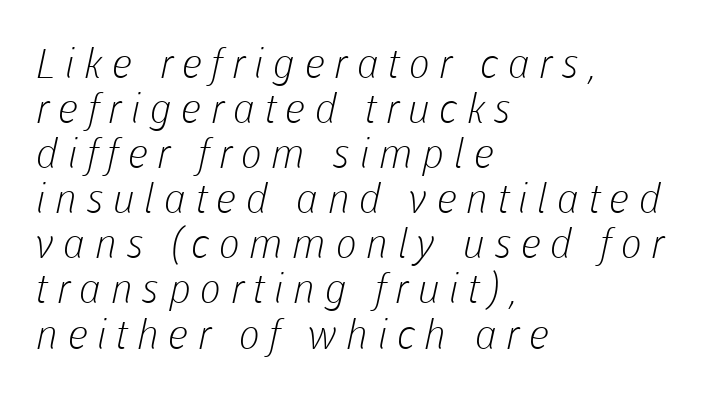
Display-style spreading of the glyphs; the letterfit is very open. This sample has the flowing, uneven cadence of proportional lettering. Vertical spacing — tight. Look at the bottom of the vertical strokes: they stop flat, with no serifs. The passage shown is not bold in any degree. Horizontally, the lines are justified to the leading edge only.
